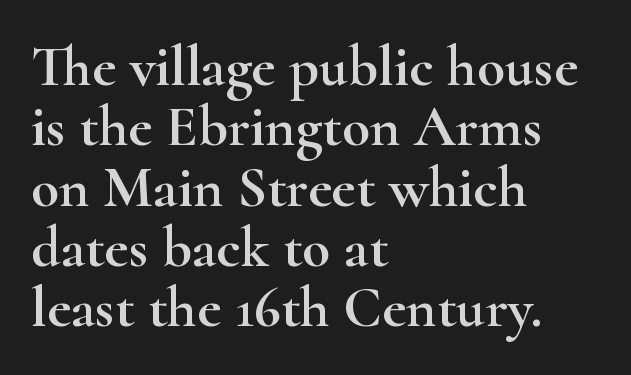
{"serif": "yes", "italic": "no", "width": "wide", "stroke_contrast": "high", "x_height": "small", "monospaced": "no", "underline": "no", "align": "left", "line_spacing": "tight", "line_spacing_ratio": 1.04, "letter_spacing": "normal", "letter_spacing_em": 0.0, "glyph_px": 58}
